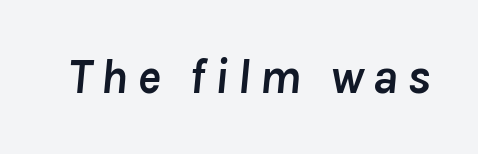
Q: Is the text bold? A: Yes.
Q: Is the text italic (slanted)? A: Yes, it leans right by about 8 degrees.
Q: Is the text underlined? A: No.
Q: Width (condensed, normal, or wide)? A: Normal.
Q: Stroke contrast? A: Low.
Q: x-height? A: Medium.
Q: Monospaced? A: No.
